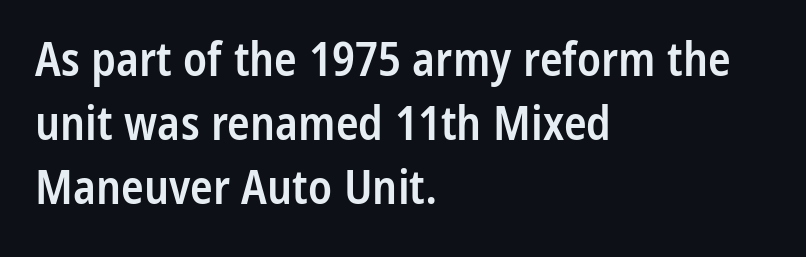
The image shows 47 px semibold, condensed sans-serif type, upright; set left-aligned, normal line spacing (1.36x), normal letter spacing, not underlined; low stroke contrast and a medium x-height.
